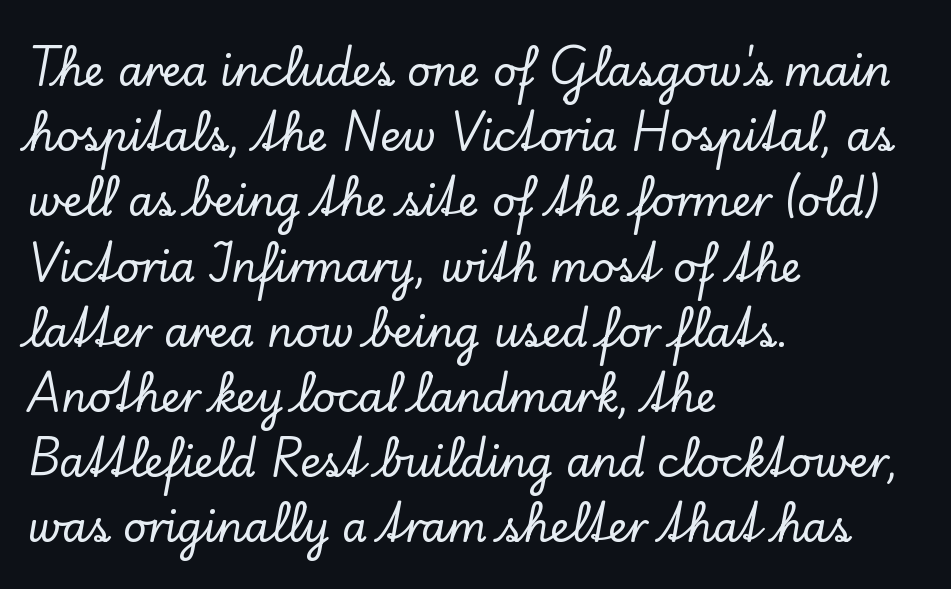
The image shows 41 px serif type; set left-aligned, normal line spacing (1.59x), normal letter spacing, not underlined; low stroke contrast and a small x-height.
